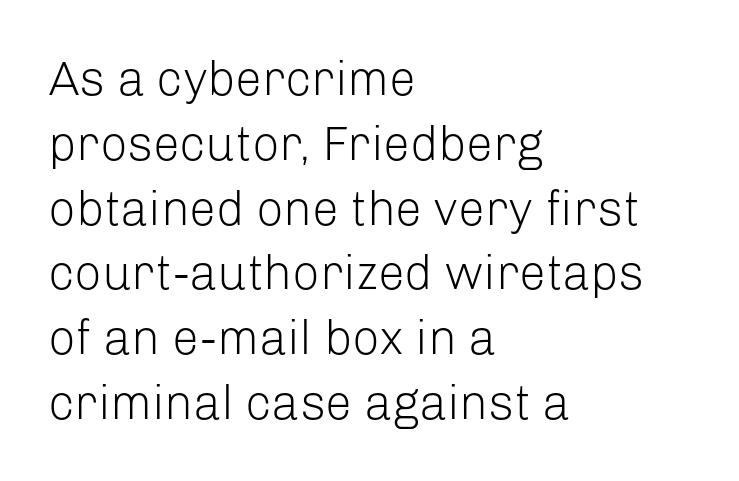
Q: Is the text bold? A: No.
Q: Is the text italic (slanted)? A: No, it is upright.
Q: Is the typeface a serif or a sans-serif typeface? A: Sans-serif.
Q: Is the text underlined? A: No.
Q: How is the paragraph aligned? A: Left-aligned.
Q: Is the spacing between letters normal or unusually wide? A: Normal.
Q: Is the spacing between lines tight, normal or loose? A: Normal.
Q: Width (condensed, normal, or wide)? A: Normal.
Q: Stroke contrast? A: Low.
Q: x-height? A: Medium.
Q: Monospaced? A: No.
